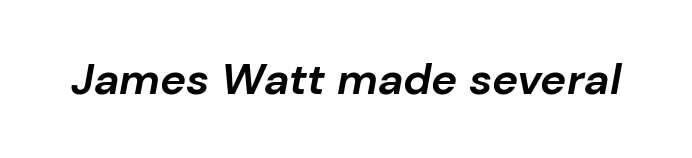
Q: Is the text bold? A: Yes.
Q: Is the text italic (slanted)? A: Yes, it leans right by about 10 degrees.
Q: Is the text underlined? A: No.
Q: Is the spacing between letters normal or unusually wide? A: Normal.
Q: Width (condensed, normal, or wide)? A: Normal.
Q: Stroke contrast? A: Low.
Q: x-height? A: Medium.
Q: Monospaced? A: No.
